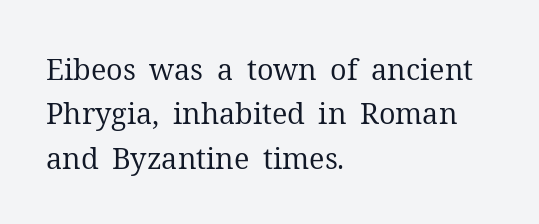
Q: Is the text bold? A: No.
Q: Is the text italic (slanted)? A: No, it is upright.
Q: Is the typeface a serif or a sans-serif typeface? A: Serif.
Q: Is the text underlined? A: No.
Q: How is the paragraph aligned? A: Left-aligned.
Q: Is the spacing between letters normal or unusually wide? A: Normal.
Q: Is the spacing between lines tight, normal or loose? A: Normal.
Q: Width (condensed, normal, or wide)? A: Normal.
Q: Stroke contrast? A: Medium.
Q: x-height? A: Medium.
Q: Monospaced? A: No.
